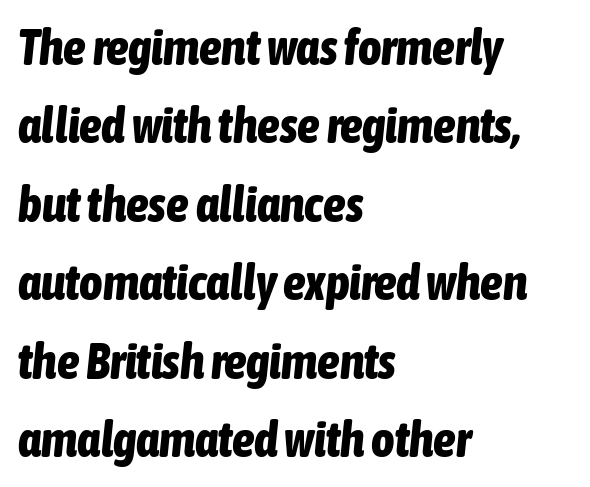
Q: Is the text bold? A: Yes.
Q: Is the text italic (slanted)? A: Yes, it leans right by about 6 degrees.
Q: Is the text underlined? A: No.
Q: How is the paragraph aligned? A: Left-aligned.
Q: Is the spacing between letters normal or unusually wide? A: Normal.
Q: Is the spacing between lines tight, normal or loose? A: Normal.
Q: Width (condensed, normal, or wide)? A: Condensed.
Q: Stroke contrast? A: Low.
Q: x-height? A: Medium.
Q: Monospaced? A: No.
